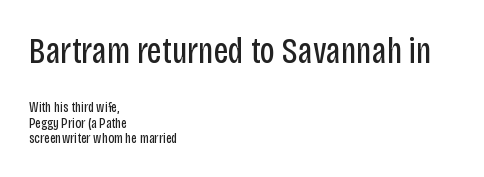
Is this a sans? Yes — the strokes have no serifs. The letters advance in unequal steps, a hallmark of proportional type. Short note: letters normally spaced. A clean baseline with only descenders dipping below it.
